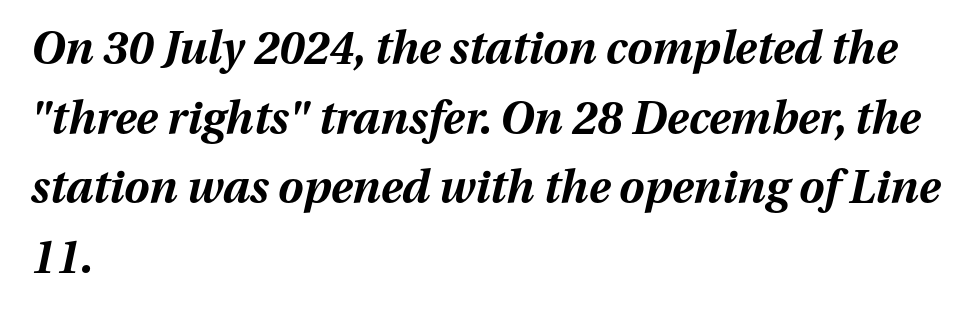
Characters are canted at an angle relative to the baseline's perpendicular. A full-strength bold gives these letters their thick strokes. In terms of letterspacing, this is plain default setting. Note the varied advance widths — an 'i' is clearly narrower than an 'm'.
